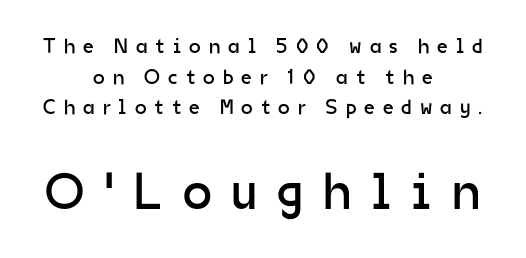
Q: Is the text bold? A: No.
Q: Is the text italic (slanted)? A: No, it is upright.
Q: Is the typeface a serif or a sans-serif typeface? A: Sans-serif.
Q: Is the text underlined? A: No.
Q: How is the paragraph aligned? A: Centered.
Q: Is the spacing between letters normal or unusually wide? A: Unusually wide.
Q: Is the spacing between lines tight, normal or loose? A: Normal.
Q: Which block of text is set in a larger size, the first (top) or the second (bottom)? A: The second (bottom) one.
Q: Width (condensed, normal, or wide)? A: Normal.
Q: Stroke contrast? A: Low.
Q: x-height? A: Medium.
Q: Monospaced? A: No.
